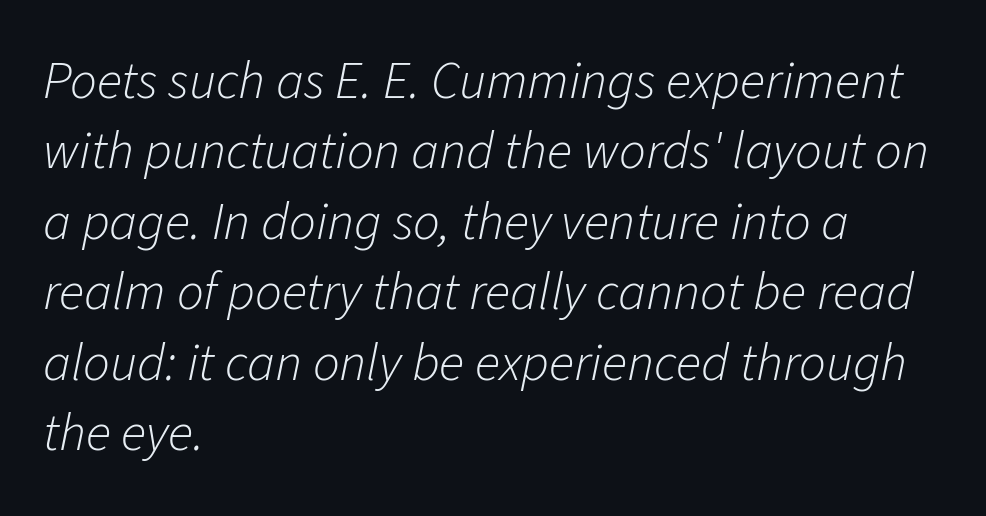
The image shows 53 px light type, italic (leaning right); set left-aligned, normal line spacing (1.33x), normal letter spacing, not underlined; low stroke contrast and a medium x-height.
